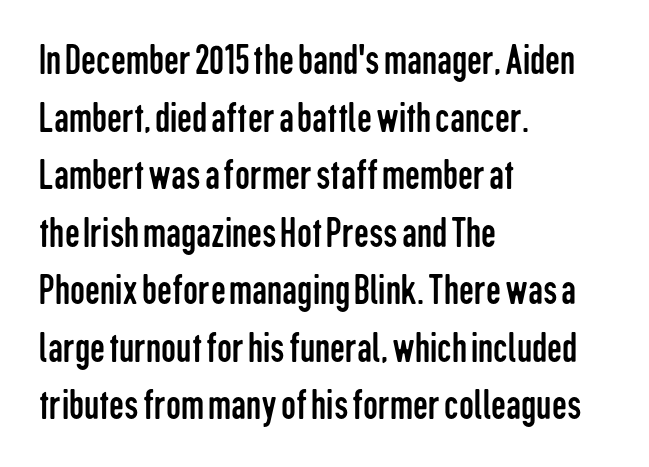
{"serif": "no", "italic": "no", "bold": "no", "weight": "regular", "width": "condensed", "stroke_contrast": "low", "x_height": "medium", "monospaced": "no", "underline": "no", "align": "left", "line_spacing": "normal", "line_spacing_ratio": 1.37, "letter_spacing": "normal", "letter_spacing_em": 0.0, "glyph_px": 42}
